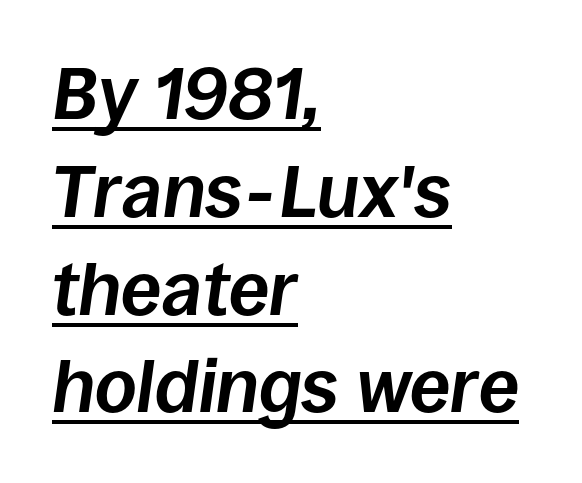
Q: Is the text bold? A: Yes.
Q: Is the text italic (slanted)? A: Yes, it leans right by about 8 degrees.
Q: Is the text underlined? A: Yes.
Q: How is the paragraph aligned? A: Left-aligned.
Q: Is the spacing between letters normal or unusually wide? A: Normal.
Q: Is the spacing between lines tight, normal or loose? A: Normal.
Q: Width (condensed, normal, or wide)? A: Normal.
Q: Stroke contrast? A: Low.
Q: x-height? A: Large.
Q: Monospaced? A: No.
